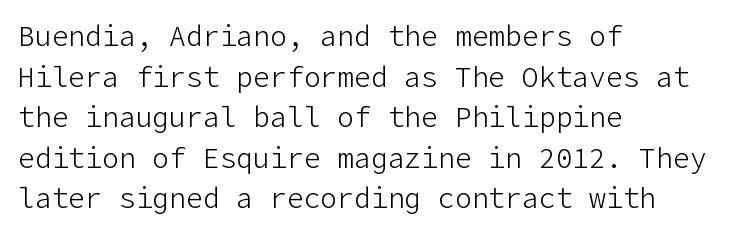
The image shows 28 px light sans-serif type, upright; set left-aligned, normal line spacing (1.45x), normal letter spacing, not underlined; low stroke contrast and a medium x-height.
